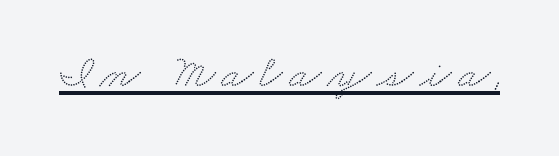
Q: Is the typeface a serif or a sans-serif typeface? A: Serif.
Q: Is the text underlined? A: Yes.
Q: Width (condensed, normal, or wide)? A: Wide.
Q: Stroke contrast? A: Medium.
Q: x-height? A: Small.
Q: Monospaced? A: No.
